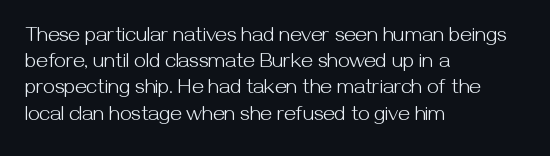
Does extra space separate the letters? No, they use regular spacing. Layout note: lines flush left. The area under the type is left untouched. This reads as an unemphasized weight, regular at the heaviest. This is roman type, the default non-slanted kind. Vertical spacing — default.
